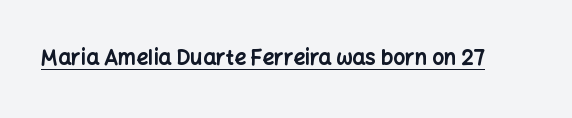
The image shows 21 px bold type, upright; set normal letter spacing, underlined.
